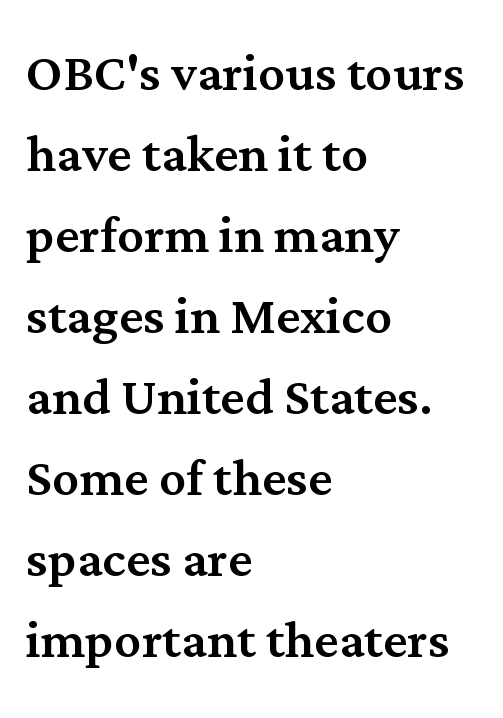
The typography opts for an upright posture over an oblique one. The gap between lines stays unmarked. Look at the bottom of the vertical strokes: they flare into serifs here. These lines keep a tight, regular rhythm from letter to letter. The letters advance in unequal steps, a hallmark of proportional type.
